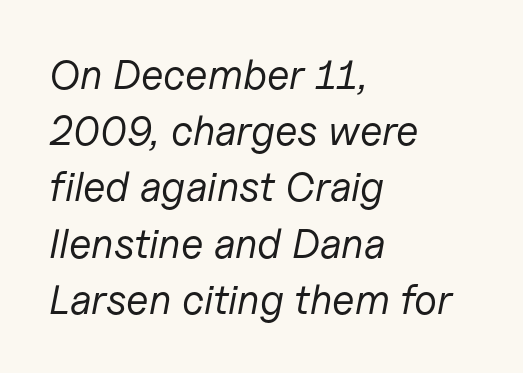
{"italic": "yes", "lean": "right", "slant_degrees": 11, "bold": "no", "weight": "regular", "width": "normal", "stroke_contrast": "low", "x_height": "medium", "monospaced": "no", "underline": "no", "align": "left", "line_spacing": "normal", "line_spacing_ratio": 1.37, "letter_spacing": "normal", "letter_spacing_em": 0.0, "glyph_px": 41}
